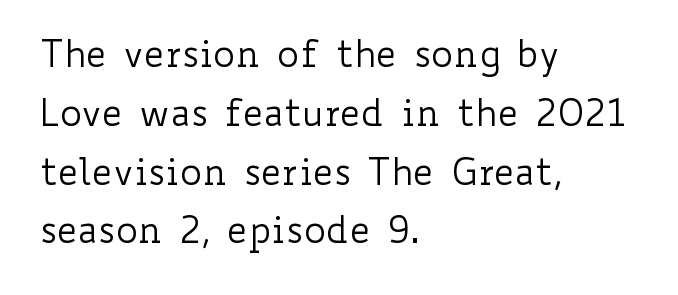
{"italic": "no", "bold": "no", "weight": "regular", "width": "wide", "stroke_contrast": "low", "x_height": "small", "monospaced": "no", "underline": "no", "align": "left", "line_spacing": "normal", "line_spacing_ratio": 1.59, "letter_spacing": "normal", "letter_spacing_em": 0.0, "glyph_px": 37}
